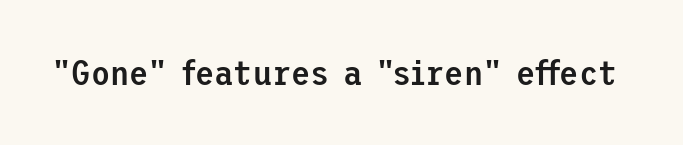
The image shows 35 px semibold sans-serif type, upright; set normal letter spacing, not underlined; low stroke contrast and a medium x-height.
